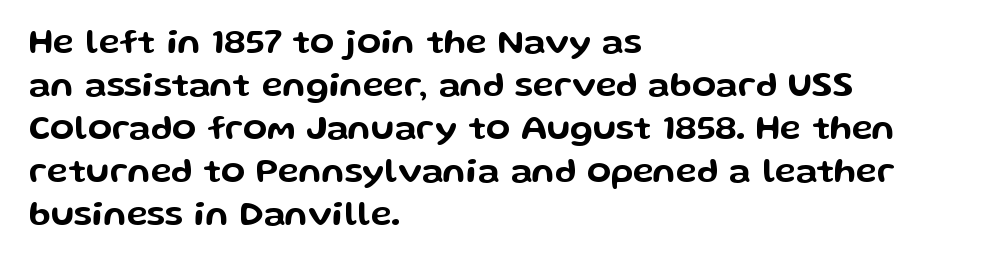
Which margin do the lines hug? The left one — the right edge is uneven. Is this a sans? Yes — the strokes have no serifs. A typesetter would call this zero additional tracking. You could not count columns in this text — the font is proportionally spaced.
